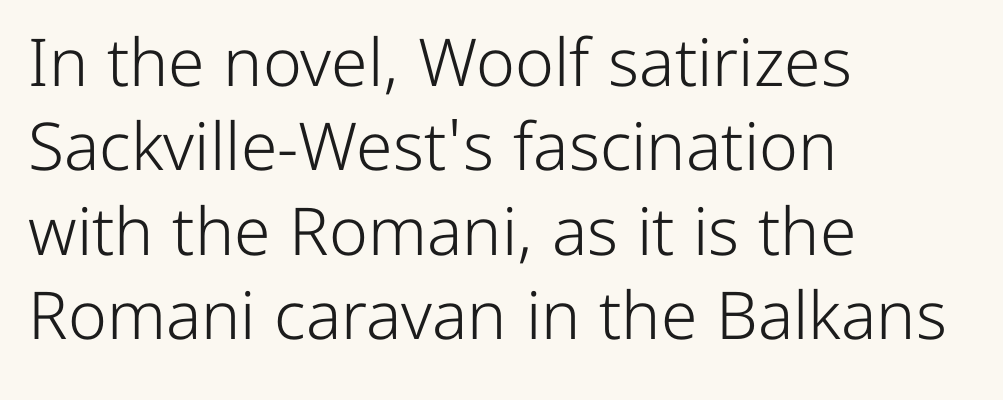
Q: Is the text bold? A: No.
Q: Is the text italic (slanted)? A: No, it is upright.
Q: Is the typeface a serif or a sans-serif typeface? A: Sans-serif.
Q: Is the text underlined? A: No.
Q: How is the paragraph aligned? A: Left-aligned.
Q: Is the spacing between letters normal or unusually wide? A: Normal.
Q: Is the spacing between lines tight, normal or loose? A: Normal.
Q: Width (condensed, normal, or wide)? A: Normal.
Q: Stroke contrast? A: Low.
Q: x-height? A: Medium.
Q: Monospaced? A: No.
